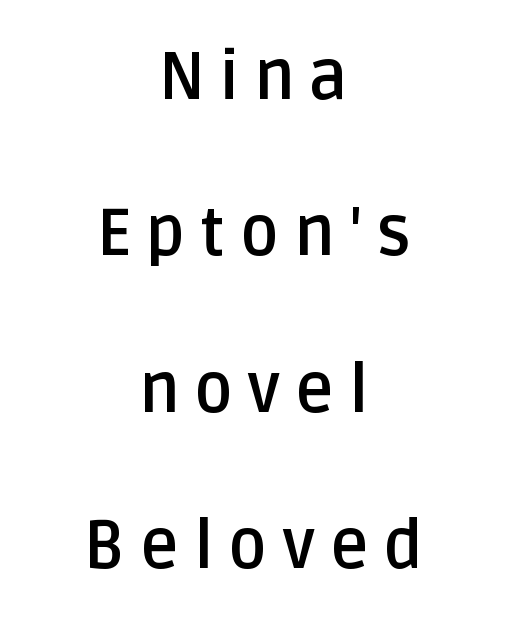
The image shows 66 px semibold sans-serif type, upright; set centered, loose line spacing (2.37x), unusually wide letter spacing (+0.22 em), not underlined; low stroke contrast and a large x-height.
